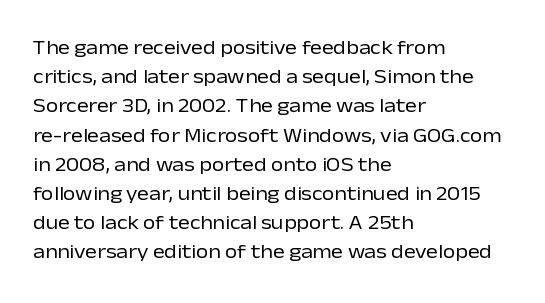
Q: Is the text bold? A: No.
Q: Is the text italic (slanted)? A: No, it is upright.
Q: Is the text underlined? A: No.
Q: How is the paragraph aligned? A: Left-aligned.
Q: Is the spacing between letters normal or unusually wide? A: Normal.
Q: Is the spacing between lines tight, normal or loose? A: Normal.
